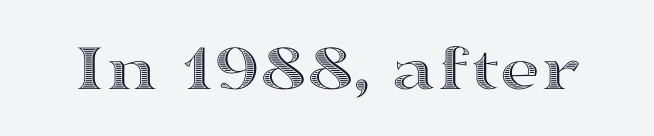
The line texture is even and compact thanks to regular tracking. This sample has the flowing, uneven cadence of proportional lettering. Posture: upright roman. Quick note: underline off.
